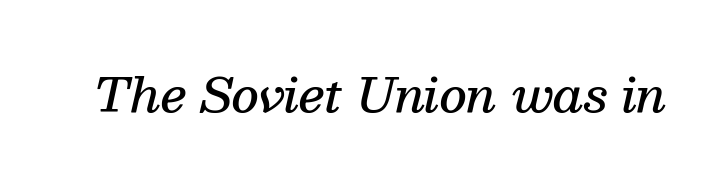
Q: Is the text bold? A: Semi-bold.
Q: Is the text italic (slanted)? A: Yes, it leans right by about 13 degrees.
Q: Is the typeface a serif or a sans-serif typeface? A: Serif.
Q: Is the text underlined? A: No.
Q: Is the spacing between letters normal or unusually wide? A: Normal.
Q: Width (condensed, normal, or wide)? A: Normal.
Q: Stroke contrast? A: Medium.
Q: x-height? A: Medium.
Q: Monospaced? A: No.
